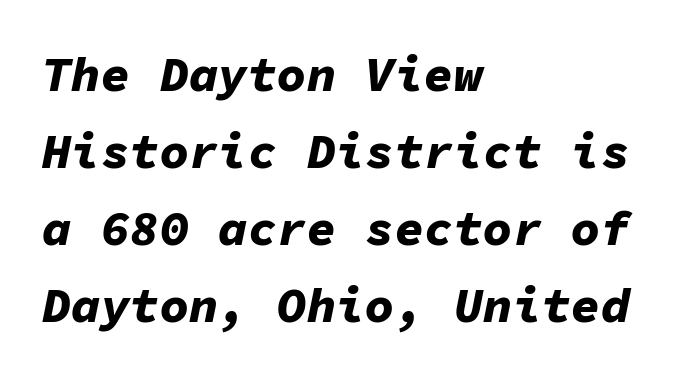
Q: Is the text bold? A: Yes.
Q: Is the text italic (slanted)? A: Yes, it leans right by about 11 degrees.
Q: Is the text underlined? A: No.
Q: How is the paragraph aligned? A: Left-aligned.
Q: Is the spacing between letters normal or unusually wide? A: Normal.
Q: Is the spacing between lines tight, normal or loose? A: Normal.
Q: Width (condensed, normal, or wide)? A: Normal.
Q: Stroke contrast? A: Low.
Q: x-height? A: Medium.
Q: Monospaced? A: Yes.
